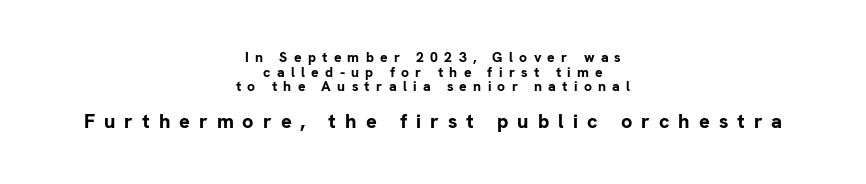
Q: Is the text bold? A: Yes.
Q: Is the text italic (slanted)? A: No, it is upright.
Q: Is the text underlined? A: No.
Q: How is the paragraph aligned? A: Centered.
Q: Is the spacing between letters normal or unusually wide? A: Unusually wide.
Q: Is the spacing between lines tight, normal or loose? A: Tight.
Q: Which block of text is set in a larger size, the first (top) or the second (bottom)? A: The second (bottom) one.
